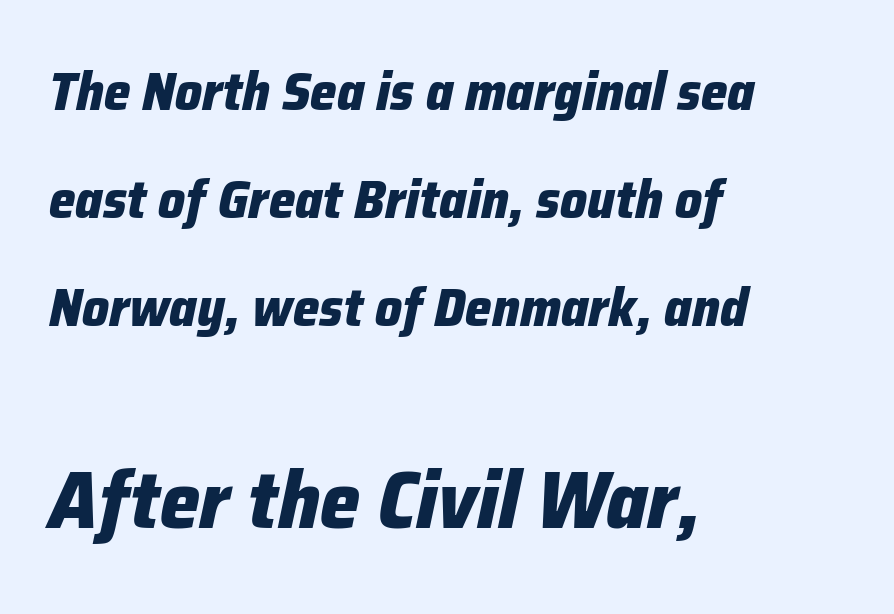
The image shows 80 px heavy type, italic (leaning right); set left-aligned, loose line spacing (2.04x), normal letter spacing, not underlined; the second (bottom) block is 1.51x larger; low stroke contrast and a medium x-height.
